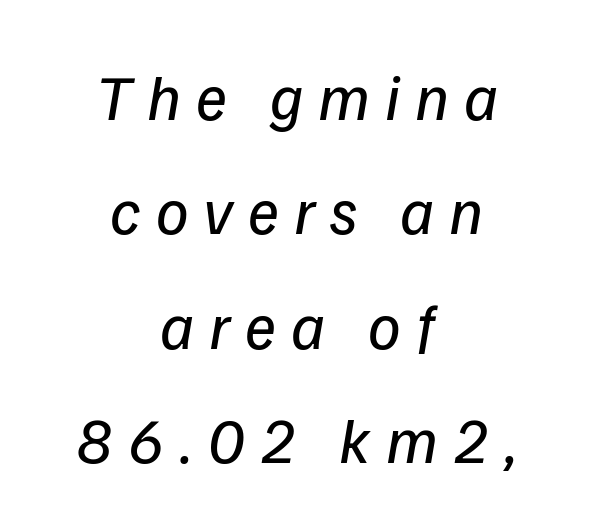
{"serif": "no", "bold": "no", "weight": "regular", "width": "normal", "stroke_contrast": "low", "x_height": "medium", "monospaced": "no", "underline": "no", "align": "center", "line_spacing_ratio": 1.76, "letter_spacing": "wide", "letter_spacing_em": 0.23, "glyph_px": 65}
